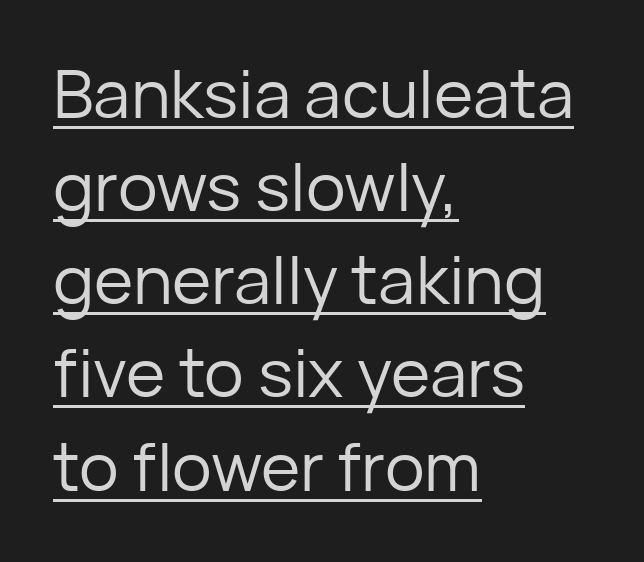
The image shows 67 px regular-weight sans-serif type, upright; set left-aligned, normal line spacing (1.39x), normal letter spacing, underlined; low stroke contrast and a medium x-height.
